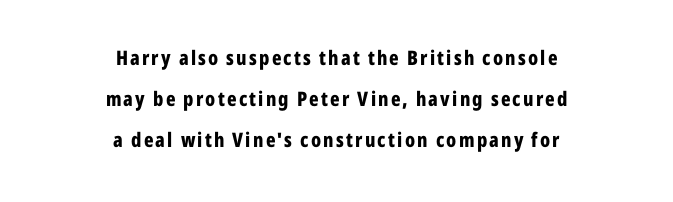
Notice how thick the strokes are: this is what a full bold looks like. Honestly, the rows look like they've been pulled way apart. Nobody drew a line under any word here. Caption: multi-line text, centered on the measure. Upright lettering throughout.
